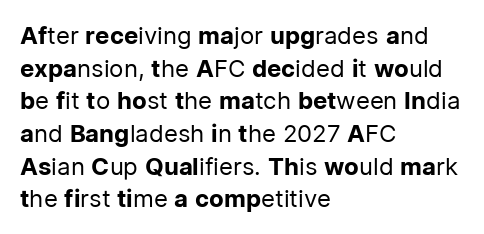
The image shows 24 px text type, upright; set left-aligned, normal line spacing (1.36x), normal letter spacing, not underlined.
